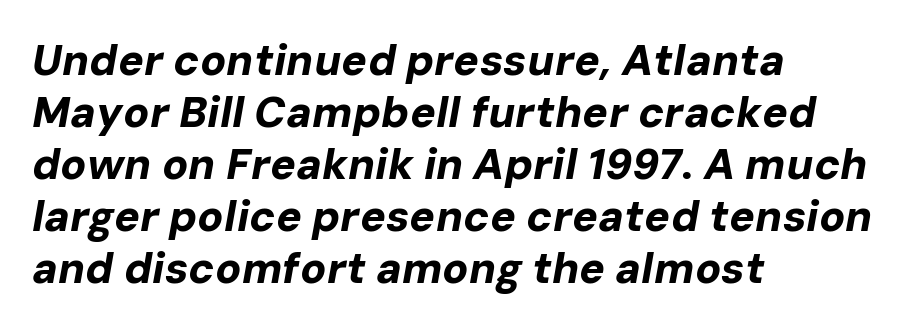
The image shows 43 px bold type, italic (leaning right); set left-aligned, line spacing 1.21x, normal letter spacing, not underlined; low stroke contrast and a medium x-height.
